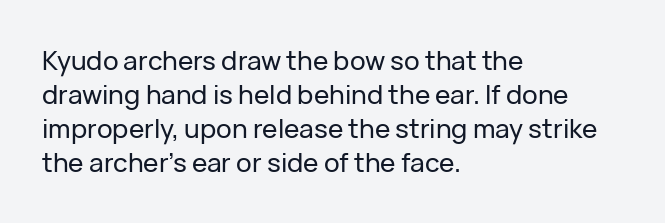
The passage is arranged the way most books set body copy — flush left. This is roman type, the default non-slanted kind. The rows are spaced the way most documents space them. The letterforms sit shoulder to shoulder at normal distance. Honestly, there is no underline to notice here at all.
